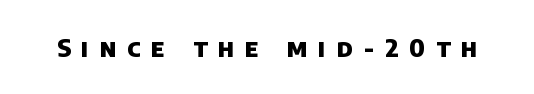
{"bold": "yes", "underline": "no", "letter_spacing": "wide", "letter_spacing_em": 0.44, "glyph_px": 25}
